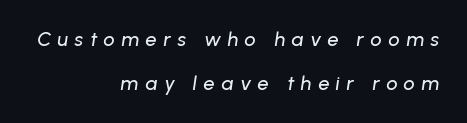
The image shows 20 px text type, italic (leaning right); set right-aligned, loose line spacing (2.21x), unusually wide letter spacing (+0.33 em), not underlined.
